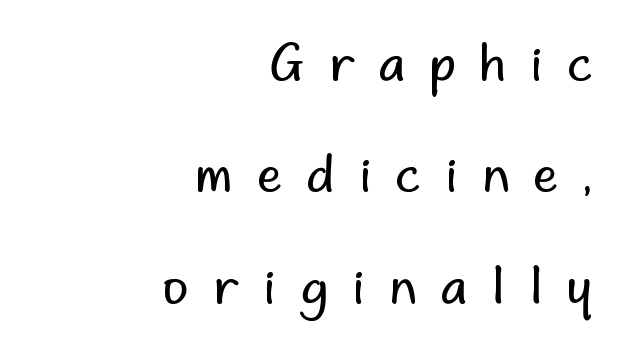
Q: Is the text bold? A: No.
Q: Is the text italic (slanted)? A: No, it is upright.
Q: Is the typeface a serif or a sans-serif typeface? A: Sans-serif.
Q: Is the text underlined? A: No.
Q: How is the paragraph aligned? A: Right-aligned.
Q: Is the spacing between letters normal or unusually wide? A: Unusually wide.
Q: Is the spacing between lines tight, normal or loose? A: Loose.
Q: Width (condensed, normal, or wide)? A: Normal.
Q: Stroke contrast? A: Low.
Q: x-height? A: Small.
Q: Monospaced? A: No.
